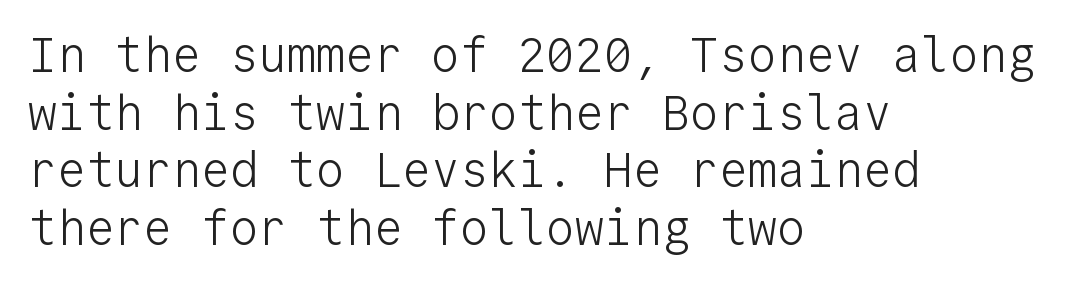
The image shows 48 px light sans-serif type, upright, monospaced; set left-aligned, line spacing 1.2x, normal letter spacing, not underlined; low stroke contrast and a medium x-height.
